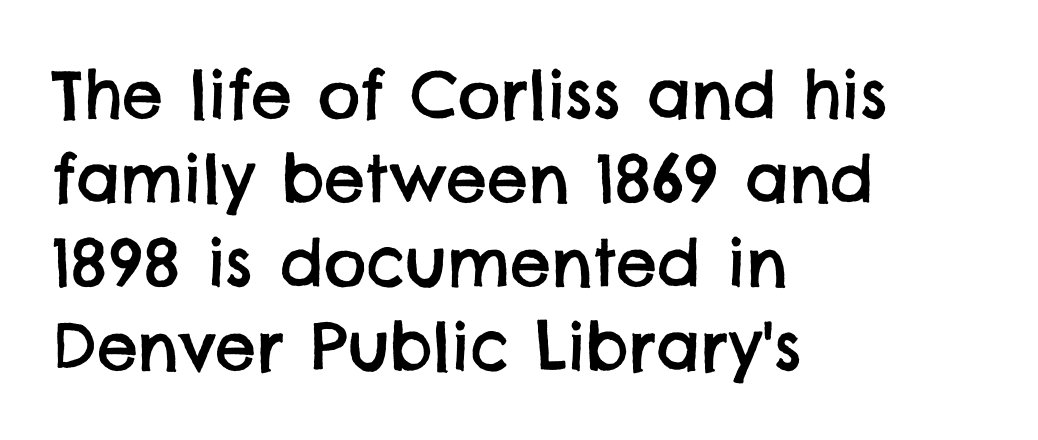
The image shows 65 px sans-serif type; set left-aligned, normal line spacing (1.29x), normal letter spacing, not underlined; low stroke contrast and a large x-height.
